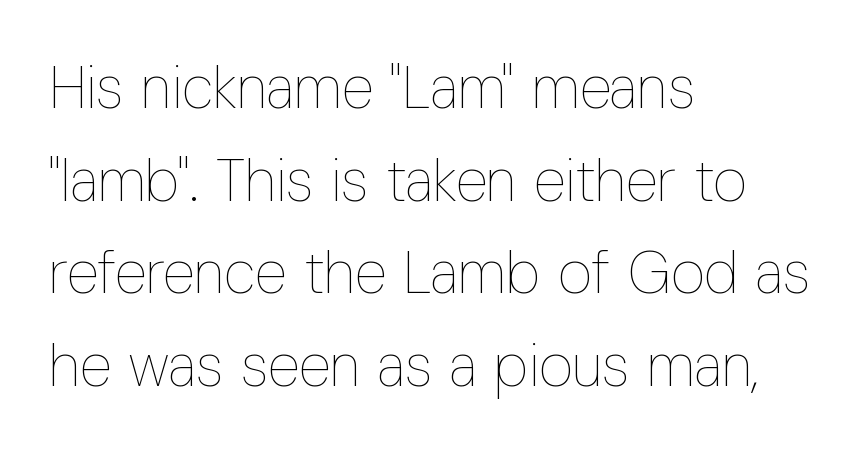
{"italic": "no", "bold": "no", "weight": "thin", "width": "condensed", "stroke_contrast": "low", "x_height": "medium", "monospaced": "no", "underline": "no", "align": "left", "line_spacing": "normal", "line_spacing_ratio": 1.57, "letter_spacing": "normal", "letter_spacing_em": 0.0, "glyph_px": 59}
